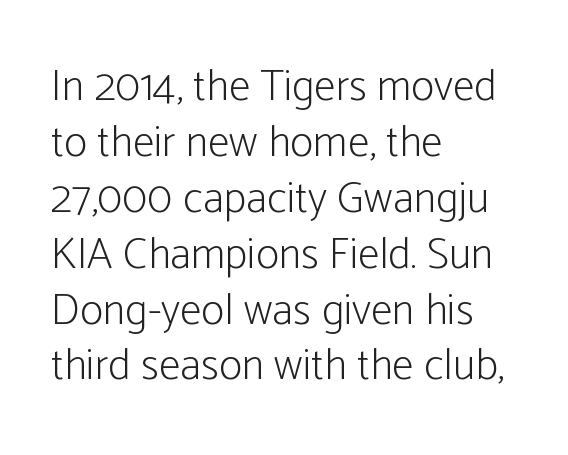
Q: Is the text bold? A: No.
Q: Is the text italic (slanted)? A: No, it is upright.
Q: Is the typeface a serif or a sans-serif typeface? A: Sans-serif.
Q: Is the text underlined? A: No.
Q: How is the paragraph aligned? A: Left-aligned.
Q: Is the spacing between letters normal or unusually wide? A: Normal.
Q: Is the spacing between lines tight, normal or loose? A: Normal.
Q: Width (condensed, normal, or wide)? A: Condensed.
Q: Stroke contrast? A: Low.
Q: x-height? A: Medium.
Q: Monospaced? A: No.
